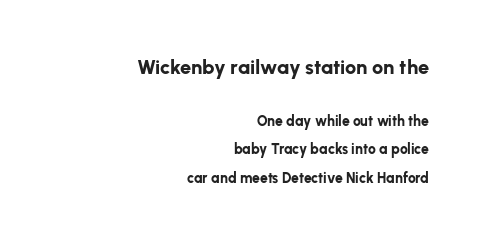
Q: Is the text bold? A: Yes.
Q: Is the text italic (slanted)? A: No, it is upright.
Q: Is the text underlined? A: No.
Q: How is the paragraph aligned? A: Right-aligned.
Q: Is the spacing between letters normal or unusually wide? A: Normal.
Q: Is the spacing between lines tight, normal or loose? A: Loose.
Q: Which block of text is set in a larger size, the first (top) or the second (bottom)? A: The first (top) one.
